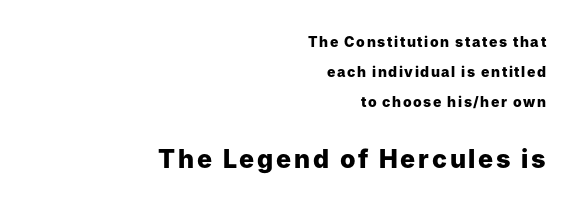
{"italic": "no", "bold": "yes", "underline": "no", "align": "right", "line_spacing": "loose", "line_spacing_ratio": 2.14, "larger_block": "second", "size_ratio": 1.79, "glyph_px": 25}
